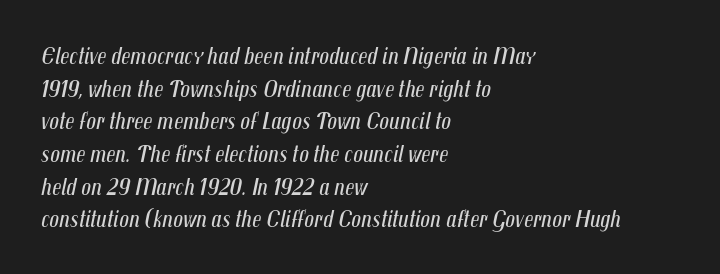
The glyphs are unaccompanied by any horizontal stroke below them. Leading: standard. The typeface has the unassuming heft of standard copy or less. These lines stack with their left ends in a neat column.
